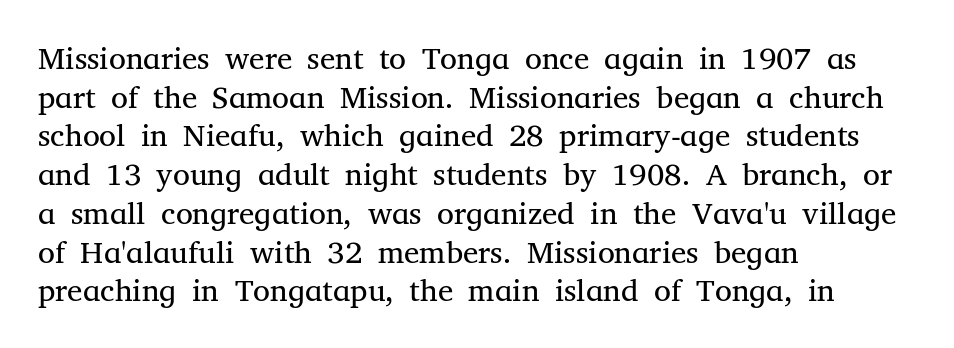
Q: Is the text bold? A: No.
Q: Is the text italic (slanted)? A: No, it is upright.
Q: Is the typeface a serif or a sans-serif typeface? A: Serif.
Q: Is the text underlined? A: No.
Q: How is the paragraph aligned? A: Left-aligned.
Q: Is the spacing between letters normal or unusually wide? A: Normal.
Q: Is the spacing between lines tight, normal or loose? A: Normal.
Q: Width (condensed, normal, or wide)? A: Normal.
Q: Stroke contrast? A: Medium.
Q: x-height? A: Medium.
Q: Monospaced? A: No.
